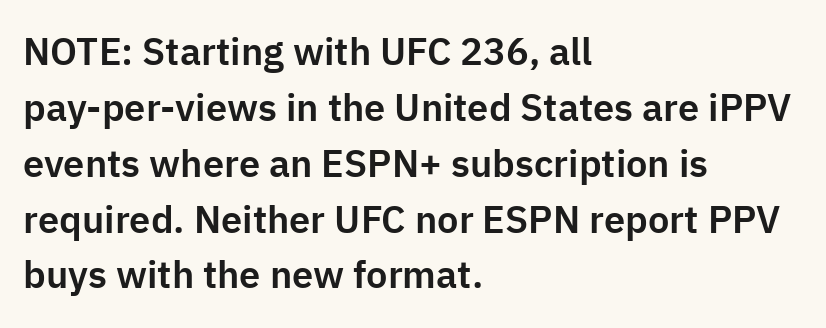
Q: Is the text italic (slanted)? A: No, it is upright.
Q: Is the typeface a serif or a sans-serif typeface? A: Sans-serif.
Q: Is the text underlined? A: No.
Q: How is the paragraph aligned? A: Left-aligned.
Q: Is the spacing between letters normal or unusually wide? A: Normal.
Q: Is the spacing between lines tight, normal or loose? A: Normal.
Q: Width (condensed, normal, or wide)? A: Normal.
Q: Stroke contrast? A: Low.
Q: x-height? A: Medium.
Q: Monospaced? A: No.
